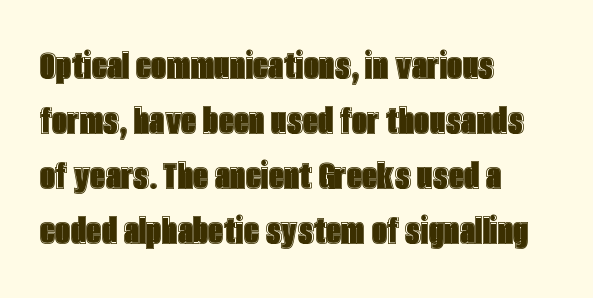
The image shows 43 px condensed type, upright; set left-aligned, normal line spacing (1.28x), normal letter spacing, not underlined; a large x-height.
